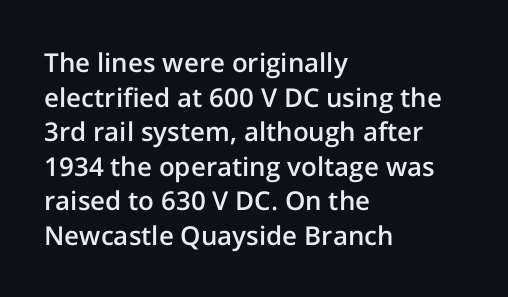
Q: Is the text bold? A: Semi-bold.
Q: Is the text italic (slanted)? A: No, it is upright.
Q: Is the text underlined? A: No.
Q: How is the paragraph aligned? A: Left-aligned.
Q: Is the spacing between letters normal or unusually wide? A: Normal.
Q: Is the spacing between lines tight, normal or loose? A: Normal.
